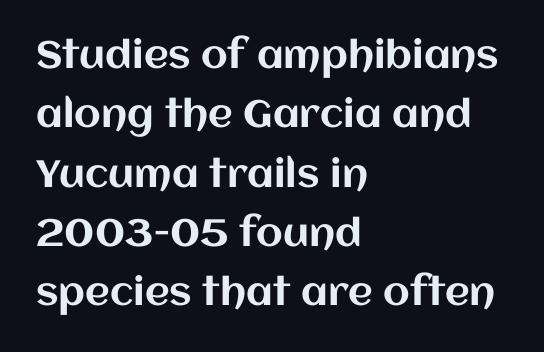
The letterforms sit shoulder to shoulder at normal distance. A clean baseline with only descenders dipping below it. Varying glyph widths throughout — classic text-font behaviour. The designer left line spacing at the default.
